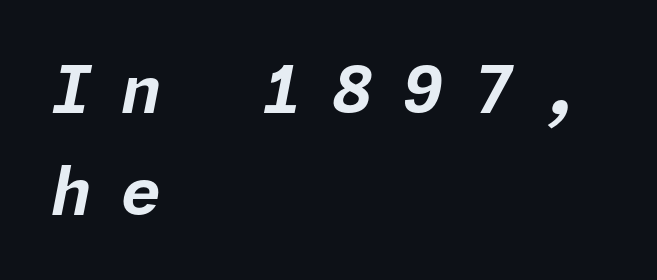
{"italic": "yes", "lean": "right", "slant_degrees": 11, "bold": "yes", "weight": "bold", "width": "normal", "stroke_contrast": "low", "x_height": "medium", "underline": "no", "align": "left", "line_spacing": "normal", "line_spacing_ratio": 1.57, "letter_spacing": "wide", "letter_spacing_em": 0.46, "glyph_px": 65}
